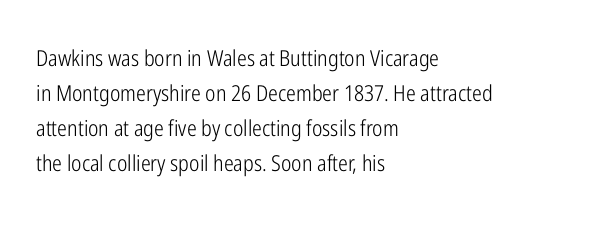
Q: Is the text bold? A: No.
Q: Is the text italic (slanted)? A: No, it is upright.
Q: Is the text underlined? A: No.
Q: How is the paragraph aligned? A: Left-aligned.
Q: Is the spacing between letters normal or unusually wide? A: Normal.
Q: Is the spacing between lines tight, normal or loose? A: Normal.
